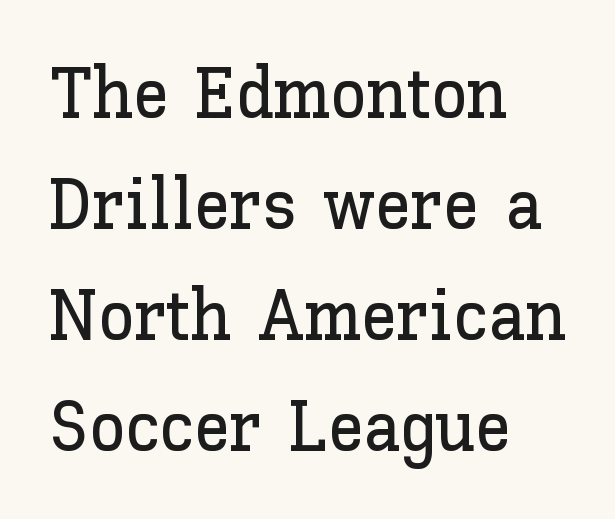
Q: Is the text italic (slanted)? A: No, it is upright.
Q: Is the text underlined? A: No.
Q: How is the paragraph aligned? A: Left-aligned.
Q: Is the spacing between letters normal or unusually wide? A: Normal.
Q: Is the spacing between lines tight, normal or loose? A: Normal.
Q: Width (condensed, normal, or wide)? A: Normal.
Q: Stroke contrast? A: Low.
Q: x-height? A: Medium.
Q: Monospaced? A: No.
